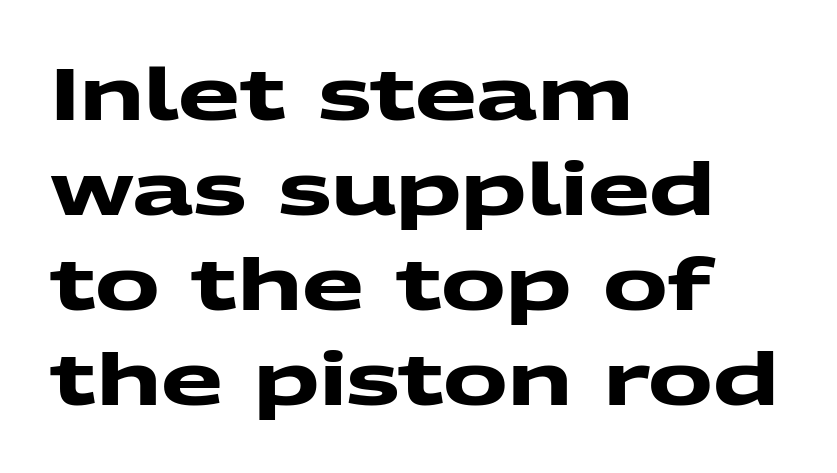
{"serif": "no", "bold": "yes", "weight": "heavy", "width": "wide", "stroke_contrast": "medium", "x_height": "medium", "monospaced": "no", "underline": "no", "align": "left", "line_spacing": "normal", "line_spacing_ratio": 1.32, "letter_spacing": "normal", "letter_spacing_em": 0.0, "glyph_px": 72}
